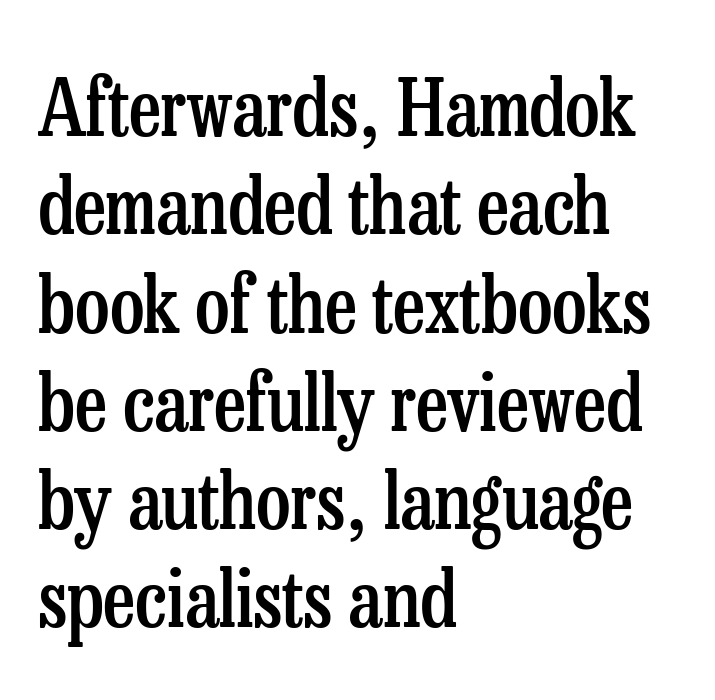
The image shows 78 px semibold, condensed serif type, upright; set left-aligned, normal line spacing (1.26x), normal letter spacing, not underlined; low stroke contrast and a medium x-height.
